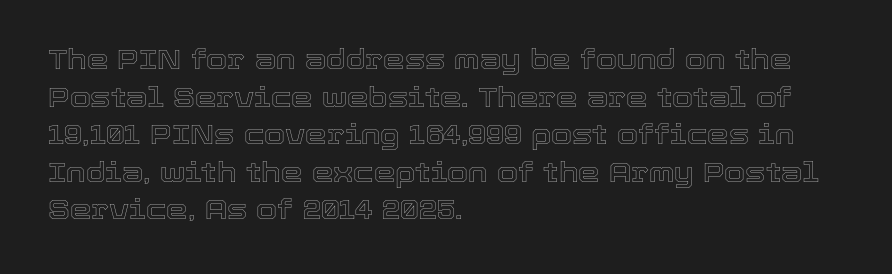
The image shows 27 px text type, upright; set left-aligned, normal line spacing (1.39x), normal letter spacing, not underlined.
